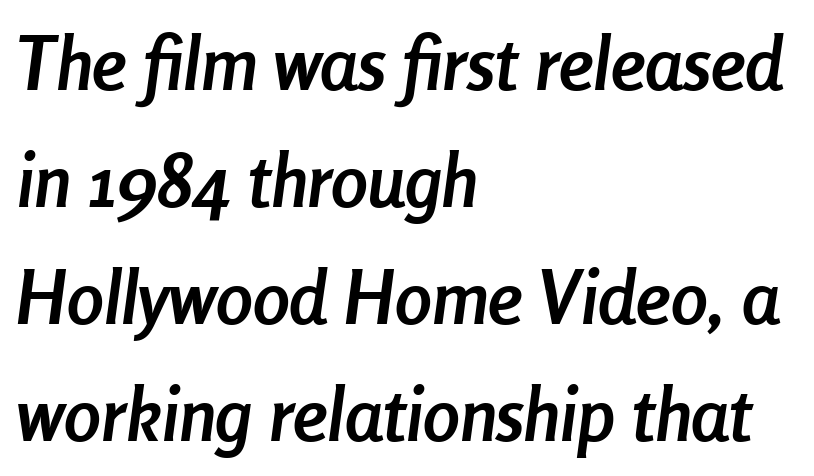
{"italic": "yes", "lean": "right", "slant_degrees": 8, "bold": "yes", "weight": "semibold", "width": "condensed", "stroke_contrast": "low", "x_height": "medium", "monospaced": "no", "underline": "no", "align": "left", "line_spacing": "normal", "line_spacing_ratio": 1.58, "letter_spacing": "normal", "letter_spacing_em": 0.0, "glyph_px": 74}
